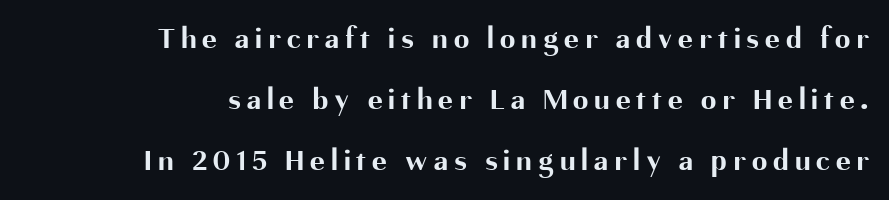
{"serif": "no", "italic": "no", "bold": "yes", "weight": "bold", "width": "normal", "stroke_contrast": "medium", "x_height": "medium", "monospaced": "no", "underline": "no", "align": "right", "line_spacing": "loose", "line_spacing_ratio": 1.97, "glyph_px": 31}
